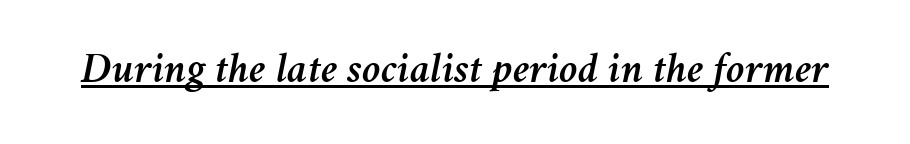
Q: Is the text italic (slanted)? A: Yes, it leans right by about 11 degrees.
Q: Is the text underlined? A: Yes.
Q: Is the spacing between letters normal or unusually wide? A: Normal.
Q: Width (condensed, normal, or wide)? A: Normal.
Q: Stroke contrast? A: Medium.
Q: x-height? A: Medium.
Q: Monospaced? A: No.
